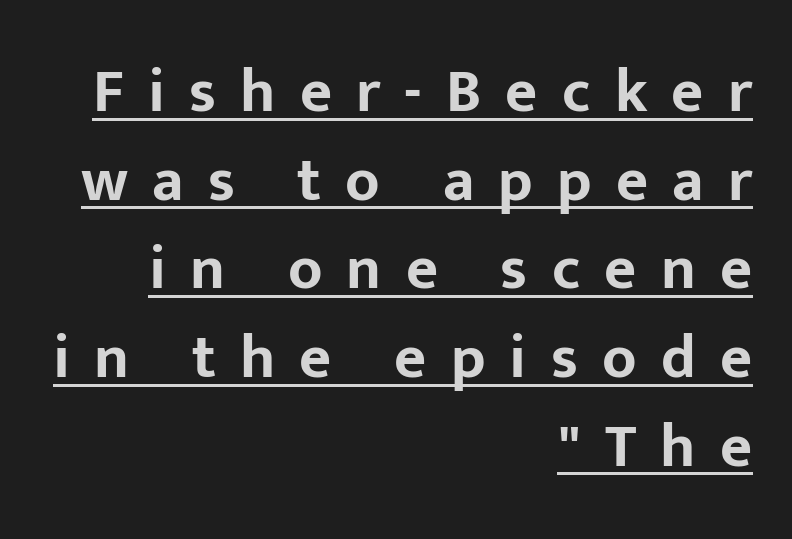
Note the varied advance widths — an 'i' is clearly narrower than an 'm'. Unlike italic type, these characters show no tilt at all. Right-aligned paragraph, ragged on the left. The space between consecutive lines is moderate. Look at the tracking — it's clearly loosened, letters drifting apart.
